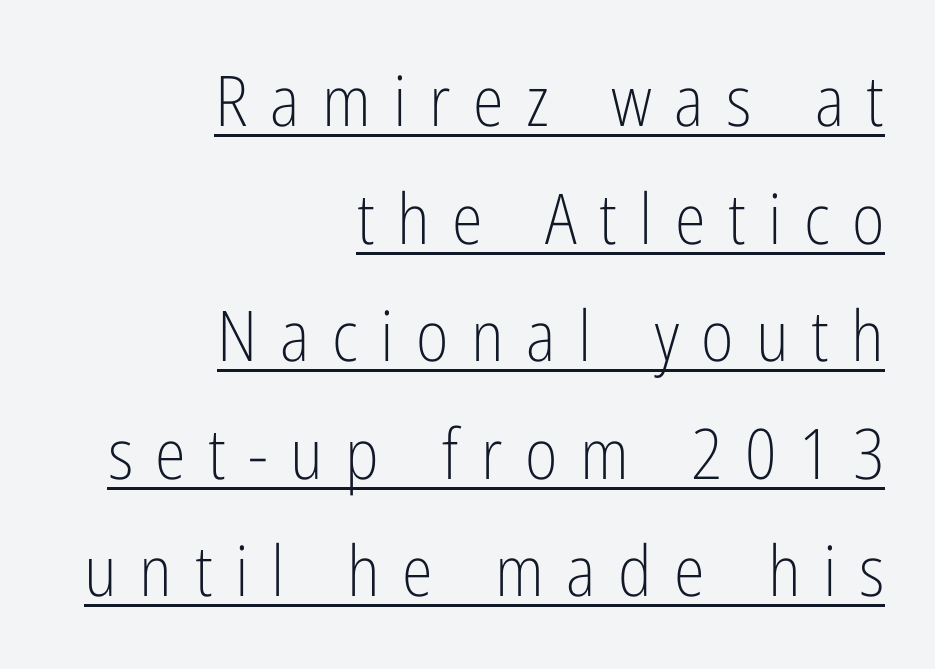
{"serif": "no", "italic": "no", "bold": "no", "weight": "light", "width": "condensed", "stroke_contrast": "low", "x_height": "medium", "monospaced": "no", "underline": "yes", "align": "right", "line_spacing": "normal", "line_spacing_ratio": 1.68, "letter_spacing": "wide", "letter_spacing_em": 0.32, "glyph_px": 70}
